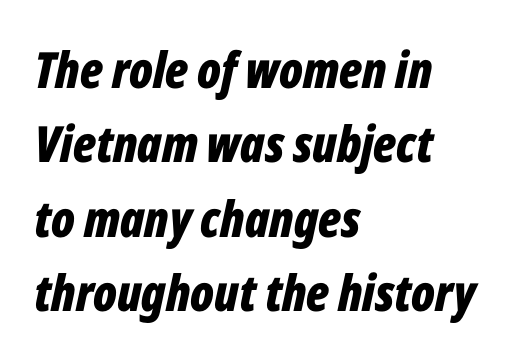
Q: Is the text bold? A: Yes.
Q: Is the text italic (slanted)? A: Yes, it leans right by about 12 degrees.
Q: Is the text underlined? A: No.
Q: How is the paragraph aligned? A: Left-aligned.
Q: Is the spacing between letters normal or unusually wide? A: Normal.
Q: Is the spacing between lines tight, normal or loose? A: Normal.
Q: Width (condensed, normal, or wide)? A: Condensed.
Q: Stroke contrast? A: Low.
Q: x-height? A: Medium.
Q: Monospaced? A: No.
